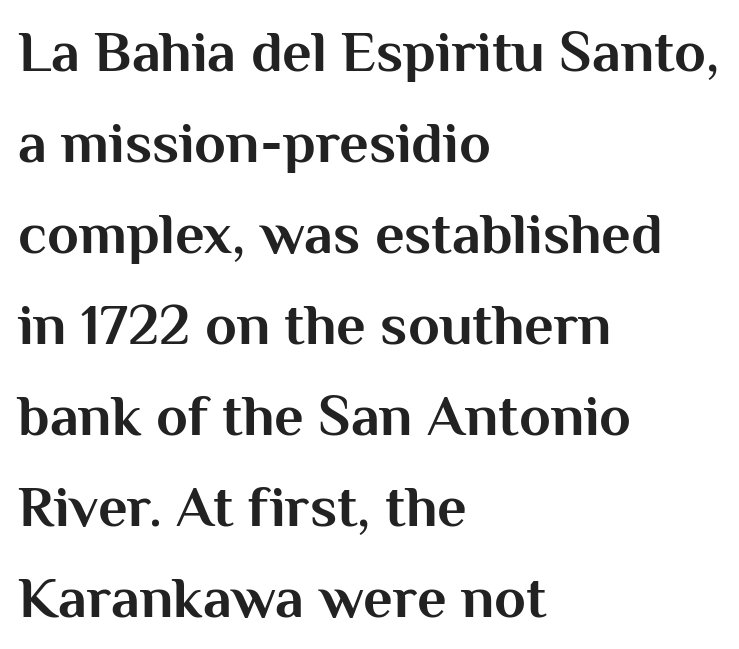
The image shows 58 px bold sans-serif type, upright; set left-aligned, normal line spacing (1.57x), normal letter spacing, not underlined; medium stroke contrast and a medium x-height.
